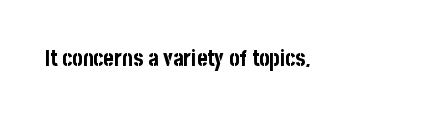
{"italic": "no", "bold": "yes", "underline": "no", "letter_spacing": "normal", "letter_spacing_em": 0.0, "glyph_px": 22}
